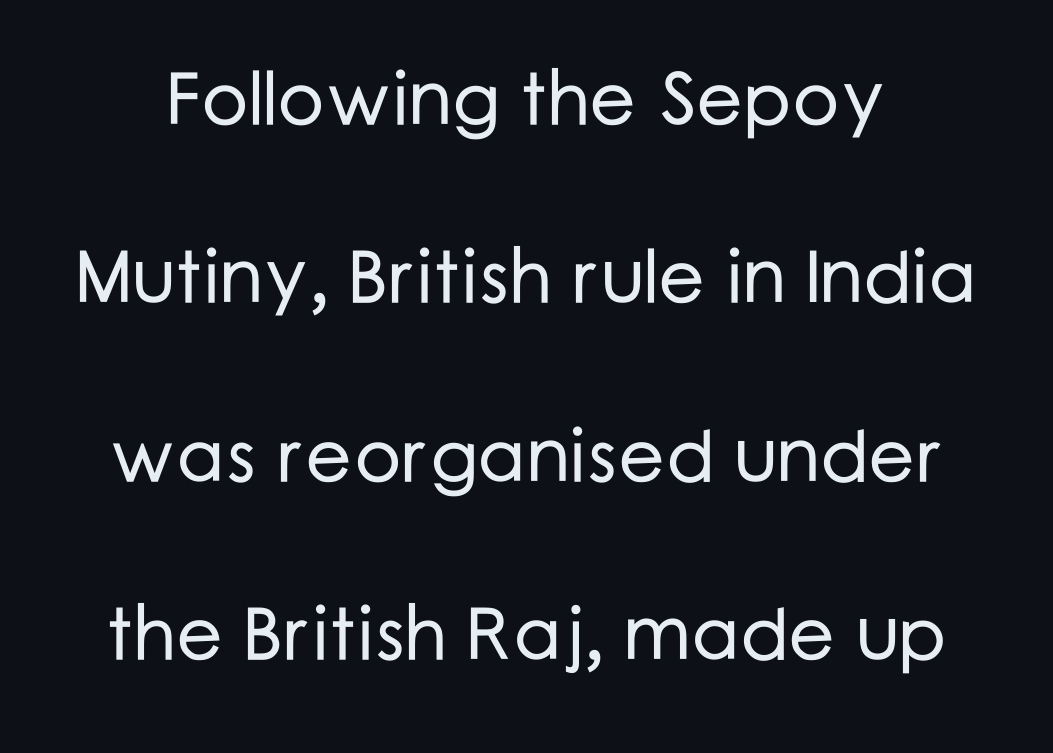
Q: Is the text italic (slanted)? A: No, it is upright.
Q: Is the typeface a serif or a sans-serif typeface? A: Sans-serif.
Q: Is the text underlined? A: No.
Q: Is the spacing between letters normal or unusually wide? A: Normal.
Q: Is the spacing between lines tight, normal or loose? A: Loose.
Q: Width (condensed, normal, or wide)? A: Normal.
Q: Stroke contrast? A: Low.
Q: x-height? A: Medium.
Q: Monospaced? A: No.
